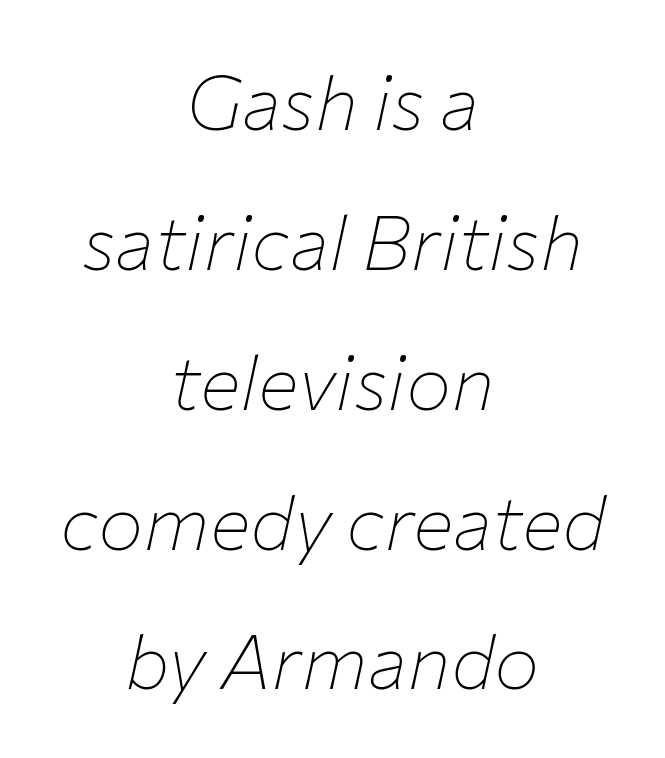
The image shows 76 px thin type, italic (leaning right); set centered, line spacing 1.84x, normal letter spacing, not underlined; low stroke contrast and a medium x-height.
